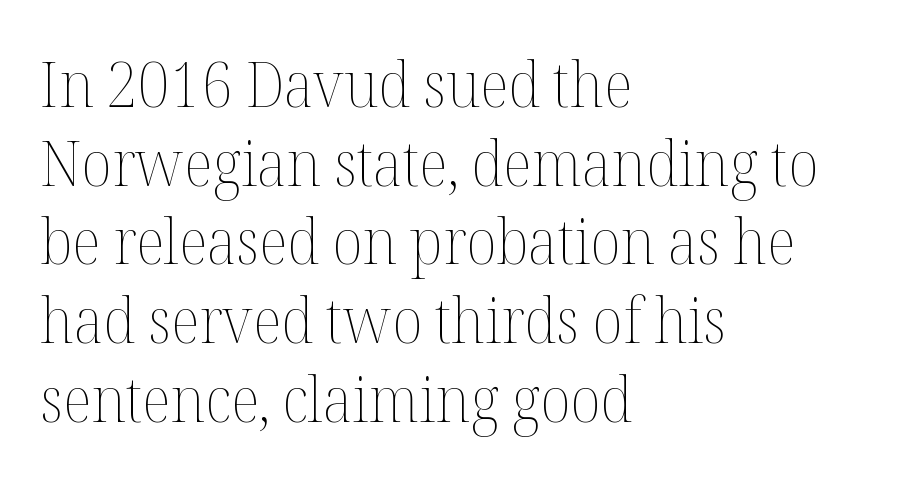
Q: Is the text bold? A: No.
Q: Is the text italic (slanted)? A: No, it is upright.
Q: Is the text underlined? A: No.
Q: How is the paragraph aligned? A: Left-aligned.
Q: Is the spacing between letters normal or unusually wide? A: Normal.
Q: Is the spacing between lines tight, normal or loose? A: Normal.
Q: Width (condensed, normal, or wide)? A: Normal.
Q: Stroke contrast? A: Medium.
Q: x-height? A: Medium.
Q: Monospaced? A: No.
